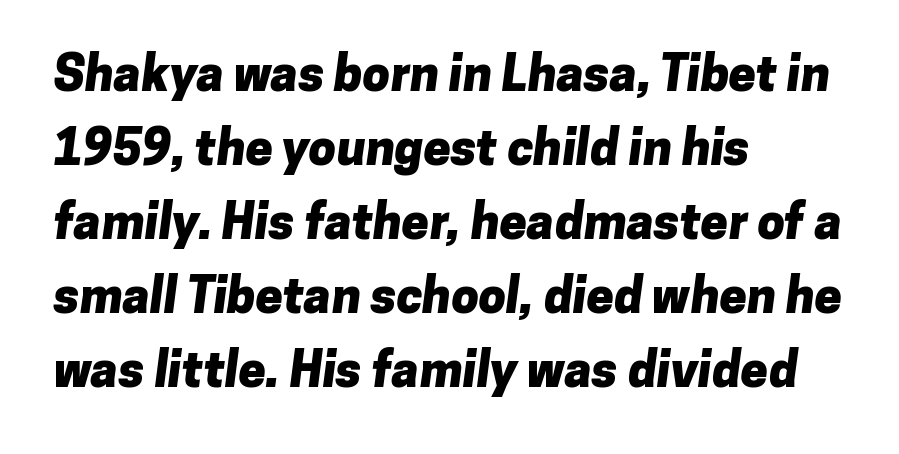
{"serif": "no", "bold": "yes", "weight": "heavy", "width": "normal", "stroke_contrast": "low", "x_height": "medium", "monospaced": "no", "underline": "no", "align": "left", "line_spacing": "normal", "line_spacing_ratio": 1.51, "letter_spacing": "normal", "letter_spacing_em": 0.0, "glyph_px": 49}
